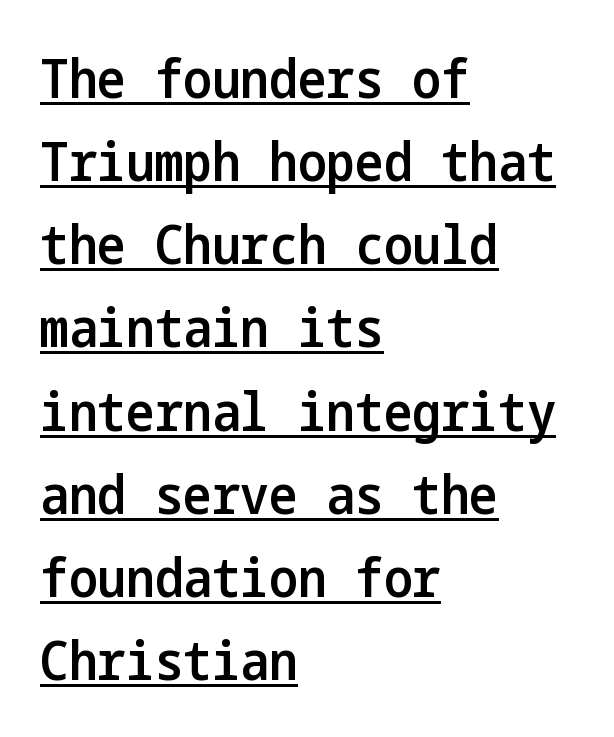
{"serif": "no", "italic": "no", "bold": "semi", "weight": "semibold", "width": "condensed", "stroke_contrast": "low", "x_height": "medium", "underline": "yes", "align": "left", "line_spacing": "normal", "line_spacing_ratio": 1.54, "letter_spacing": "normal", "letter_spacing_em": 0.0, "glyph_px": 54}
